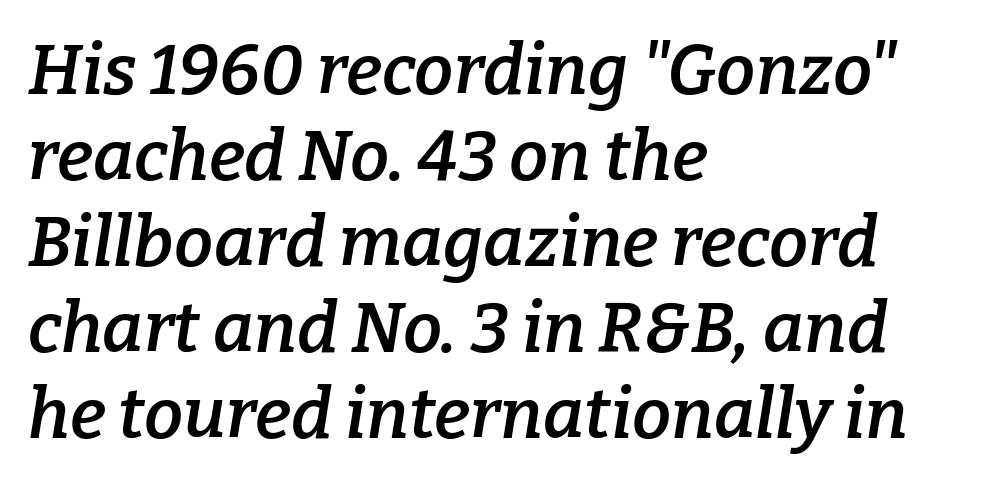
The image shows 70 px semibold serif type, italic (leaning right); set left-aligned, line spacing 1.23x, normal letter spacing, not underlined; low stroke contrast and a medium x-height.
